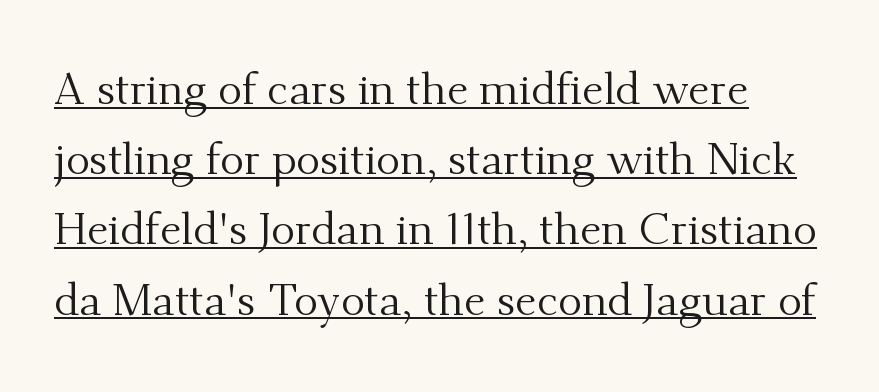
The image shows 45 px regular-weight serif type, upright; set normal line spacing (1.56x), normal letter spacing, underlined; medium stroke contrast and a small x-height.
